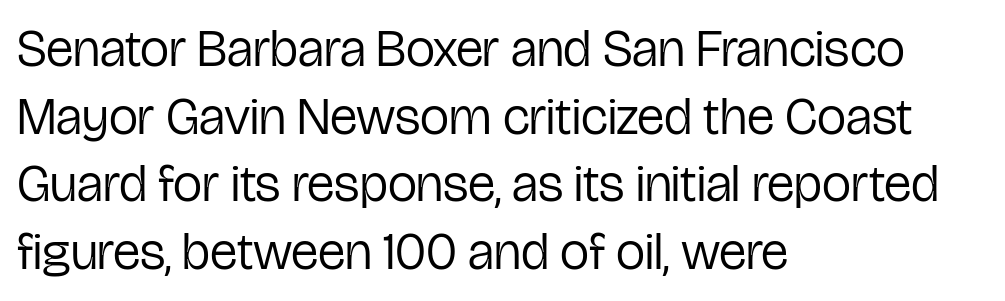
Anything drawn beneath the words? Only blank space. Posture: vertical. Stroke terminals: plain, sans-serif. Spacing between characters is what you'd get straight out of the box. Varying glyph widths throughout — classic text-font behaviour.
